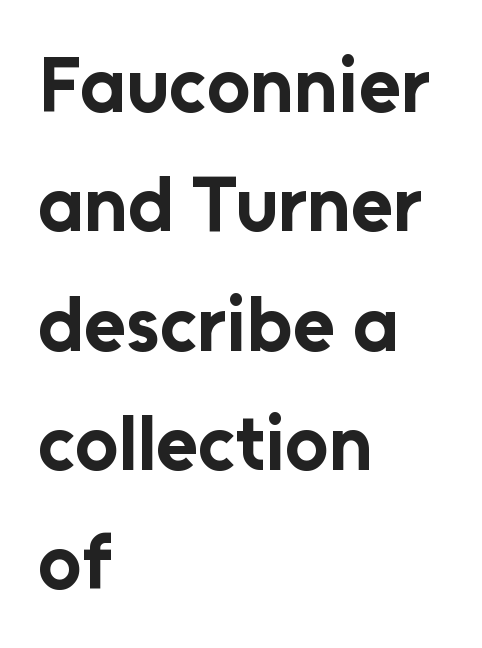
Rows of type keep a routine distance in the vertical direction. The specimen omits any rule beneath the text block's lines. In terms of letterspacing, this is plain default setting. These lines are rendered in a variable-pitch font. This is sans-serif lettering, the kind often seen on screens and signage.
